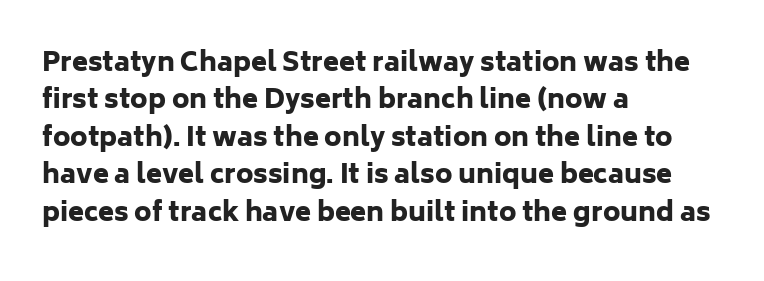
The image shows 26 px bold type, upright; set left-aligned, normal line spacing (1.44x), normal letter spacing, not underlined.
